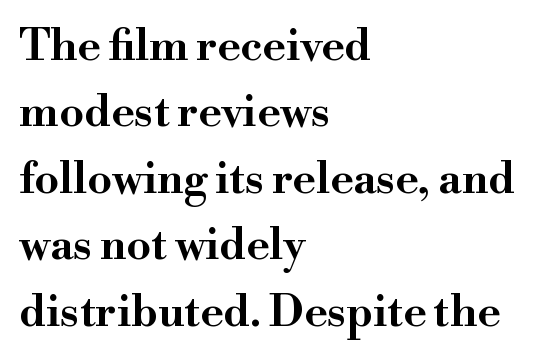
The specimen omits any rule beneath the text block's lines. The leading is moderate, giving the passage an even texture. Alignment: flush left. The face used here is seriffed, in the tradition of book romans. The passage shown is typed in a proportional face where columns would drift.
